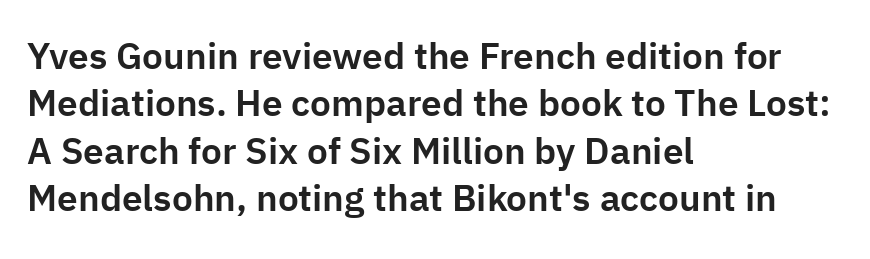
{"serif": "no", "italic": "no", "width": "normal", "stroke_contrast": "low", "x_height": "medium", "monospaced": "no", "underline": "no", "align": "left", "line_spacing": "normal", "line_spacing_ratio": 1.28, "letter_spacing": "normal", "letter_spacing_em": 0.0, "glyph_px": 37}
